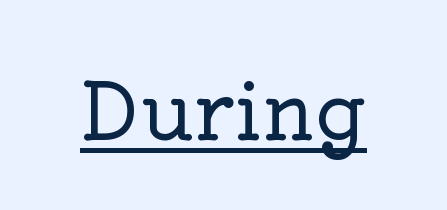
Q: Is the text italic (slanted)? A: No, it is upright.
Q: Is the typeface a serif or a sans-serif typeface? A: Serif.
Q: Is the text underlined? A: Yes.
Q: Is the spacing between letters normal or unusually wide? A: Normal.
Q: Width (condensed, normal, or wide)? A: Normal.
Q: Stroke contrast? A: Low.
Q: x-height? A: Medium.
Q: Monospaced? A: No.
